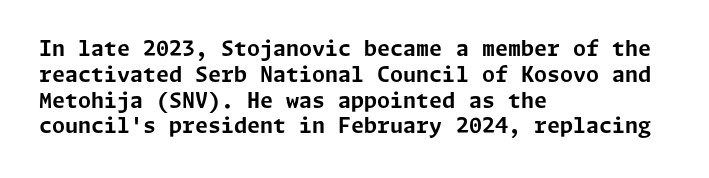
{"italic": "no", "bold": "yes", "underline": "no", "align": "left", "line_spacing_ratio": 1.23, "letter_spacing": "normal", "letter_spacing_em": 0.0, "glyph_px": 21}
